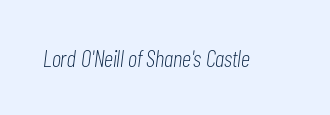
{"italic": "yes", "lean": "right", "slant_degrees": 7, "bold": "no", "underline": "no", "letter_spacing": "normal", "letter_spacing_em": 0.0, "glyph_px": 24}
